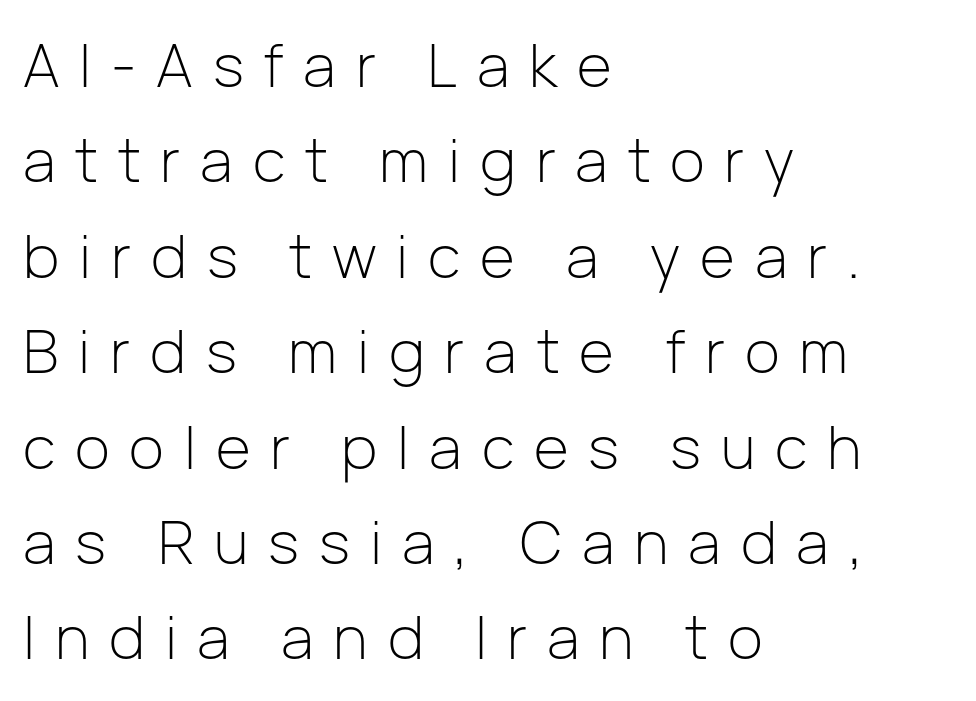
The image shows 60 px light sans-serif type, upright; set left-aligned, normal line spacing (1.59x), unusually wide letter spacing (+0.33 em), not underlined; low stroke contrast and a medium x-height.
